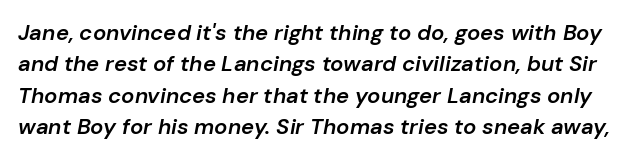
{"italic": "yes", "lean": "right", "slant_degrees": 10, "bold": "semi", "underline": "no", "line_spacing": "normal", "line_spacing_ratio": 1.43, "letter_spacing": "normal", "letter_spacing_em": 0.0, "glyph_px": 22}
